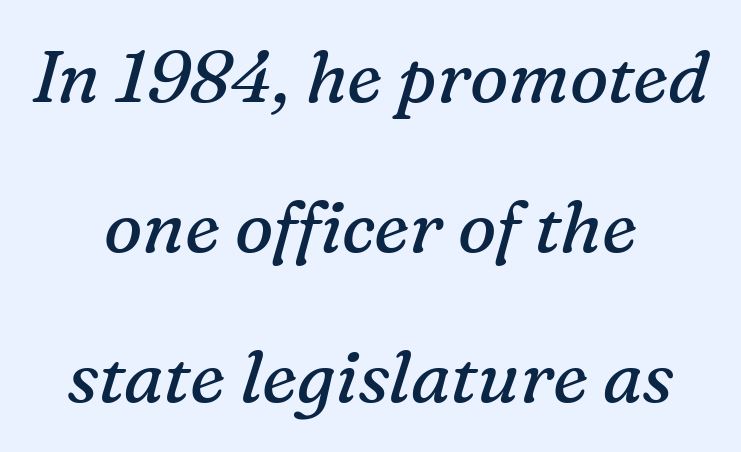
Regarding serifs, this sample has them. The weight would be labelled regular, book, light, or lighter still. Check under the words: just untouched page. A typesetter would call this leading open, well beyond the default.
